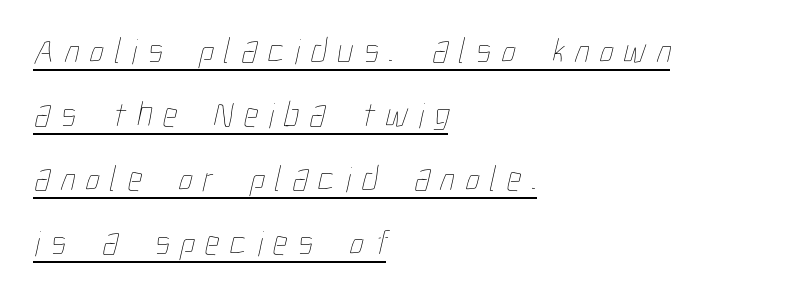
{"bold": "no", "weight": "thin", "width": "condensed", "stroke_contrast": "low", "x_height": "medium", "monospaced": "no", "underline": "yes", "align": "left", "line_spacing_ratio": 1.78, "letter_spacing": "wide", "letter_spacing_em": 0.29, "glyph_px": 36}
